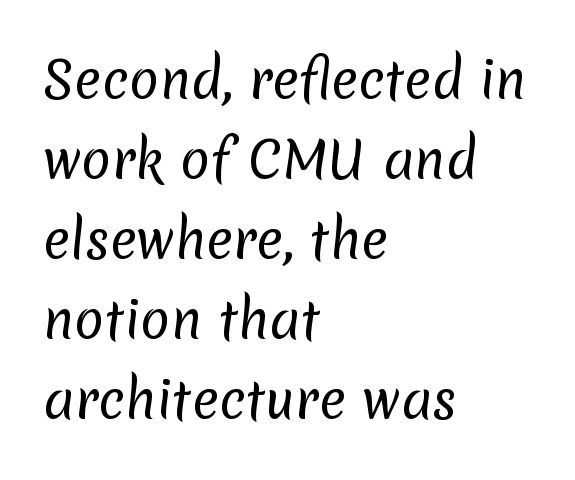
The image shows 50 px regular-weight sans-serif type; set left-aligned, normal line spacing (1.6x), normal letter spacing, not underlined; low stroke contrast and a medium x-height.
